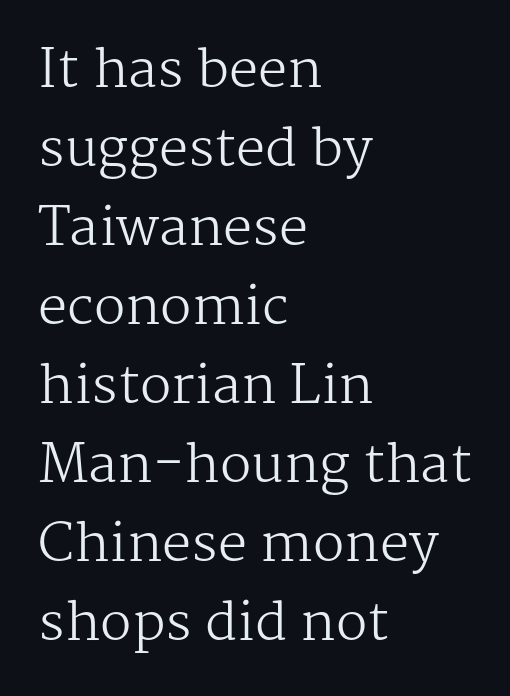
The image shows 52 px regular-weight serif type, upright; set left-aligned, normal line spacing (1.52x), normal letter spacing, not underlined; medium stroke contrast and a medium x-height.
